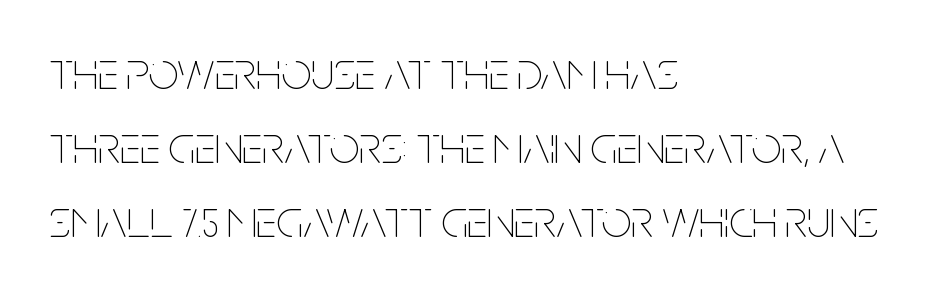
Does the leading feel generous? No, just average. Horizontally, the lines are justified to the leading edge only. The letters stand upright; this is a roman face. Ink coverage per letter is moderate at most. The horizontal fit of the characters is conventional and even. Think of a printed novel: that variable character pitch is what you see here.
